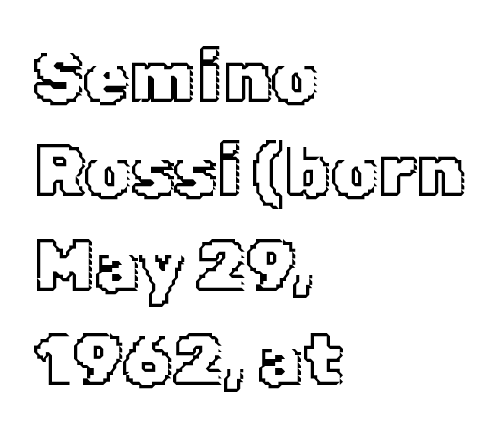
{"italic": "no", "width": "normal", "x_height": "medium", "monospaced": "no", "underline": "no", "align": "left", "line_spacing": "normal", "line_spacing_ratio": 1.31, "letter_spacing": "normal", "letter_spacing_em": 0.0, "glyph_px": 72}
